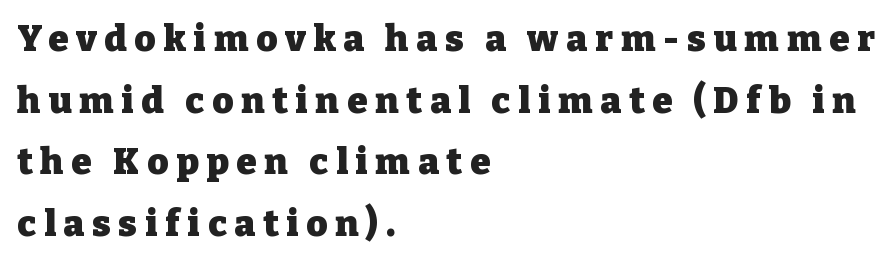
Q: Is the text bold? A: Yes.
Q: Is the text italic (slanted)? A: No, it is upright.
Q: Is the typeface a serif or a sans-serif typeface? A: Serif.
Q: Is the text underlined? A: No.
Q: How is the paragraph aligned? A: Left-aligned.
Q: Is the spacing between letters normal or unusually wide? A: Unusually wide.
Q: Width (condensed, normal, or wide)? A: Normal.
Q: Stroke contrast? A: Low.
Q: x-height? A: Medium.
Q: Monospaced? A: No.
